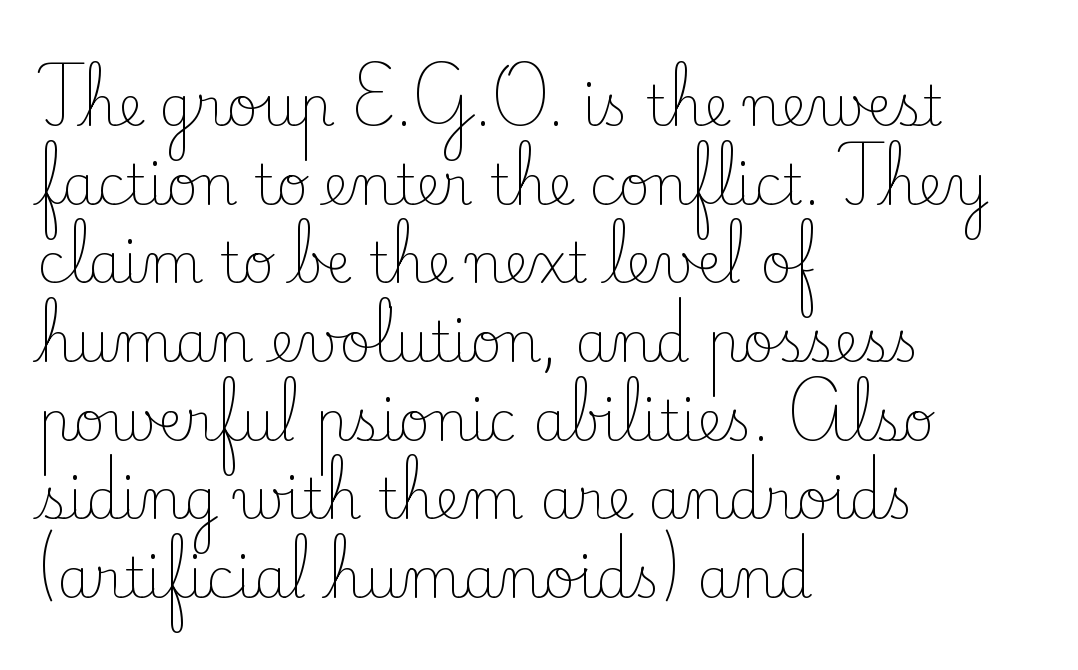
The image shows 55 px light serif type, upright; set left-aligned, normal line spacing (1.43x), normal letter spacing, not underlined; low stroke contrast and a small x-height.
